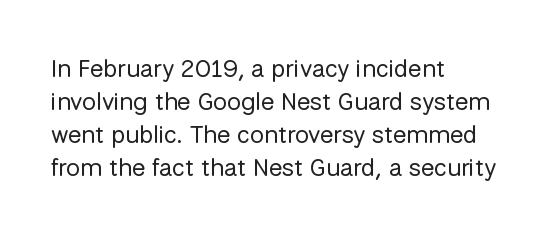
The image shows 25 px text type, upright; set left-aligned, normal line spacing (1.32x), normal letter spacing, not underlined.
